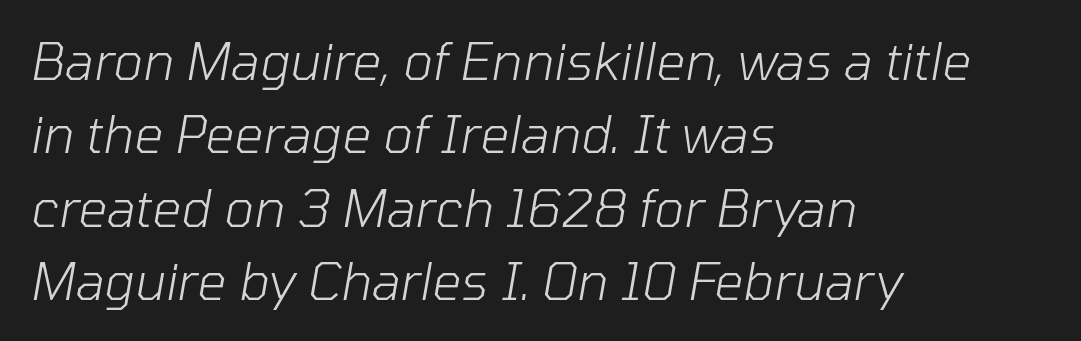
Q: Is the text bold? A: No.
Q: Is the text italic (slanted)? A: Yes, it leans right by about 10 degrees.
Q: Is the text underlined? A: No.
Q: How is the paragraph aligned? A: Left-aligned.
Q: Is the spacing between letters normal or unusually wide? A: Normal.
Q: Is the spacing between lines tight, normal or loose? A: Normal.
Q: Width (condensed, normal, or wide)? A: Normal.
Q: Stroke contrast? A: Low.
Q: x-height? A: Medium.
Q: Monospaced? A: No.
